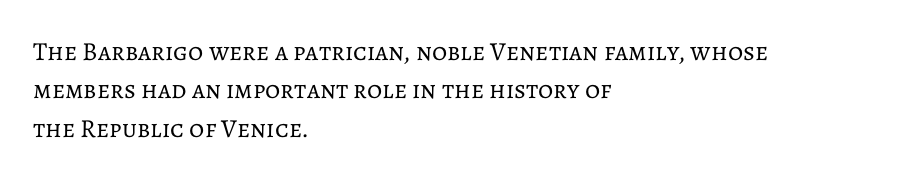
The image shows 26 px text type, upright; set left-aligned, normal line spacing (1.48x), normal letter spacing, not underlined.
